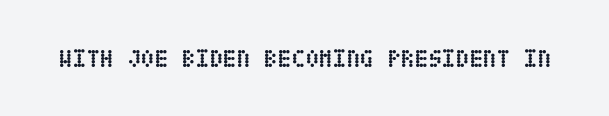
{"italic": "no", "bold": "yes", "underline": "no", "letter_spacing": "normal", "letter_spacing_em": 0.0, "glyph_px": 25}
